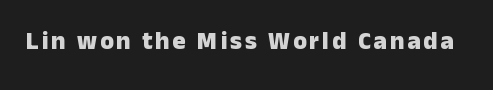
Q: Is the text bold? A: Yes.
Q: Is the text italic (slanted)? A: No, it is upright.
Q: Is the text underlined? A: No.
